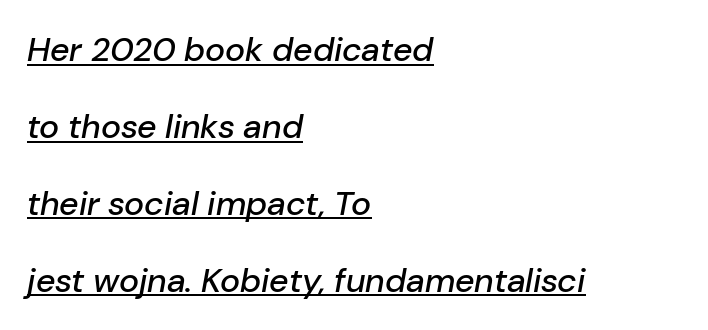
The image shows 34 px text type, italic (leaning right); set left-aligned, loose line spacing (2.26x), normal letter spacing, underlined; low stroke contrast and a medium x-height.
